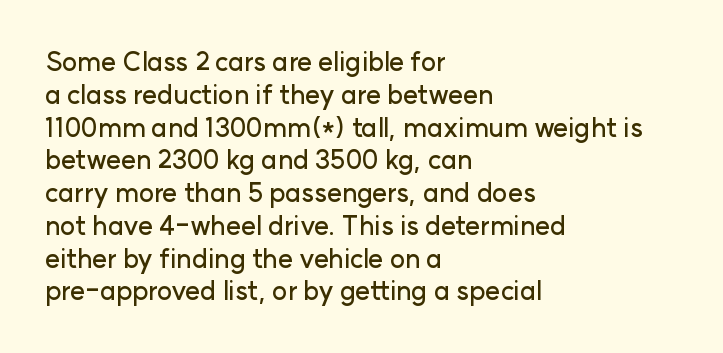
Each new line begins a customary step beneath the previous one. The passage shown is not underscored anywhere. Unlike italic type, these characters show no tilt at all. Casual observation: everything's shoved over to the left.
